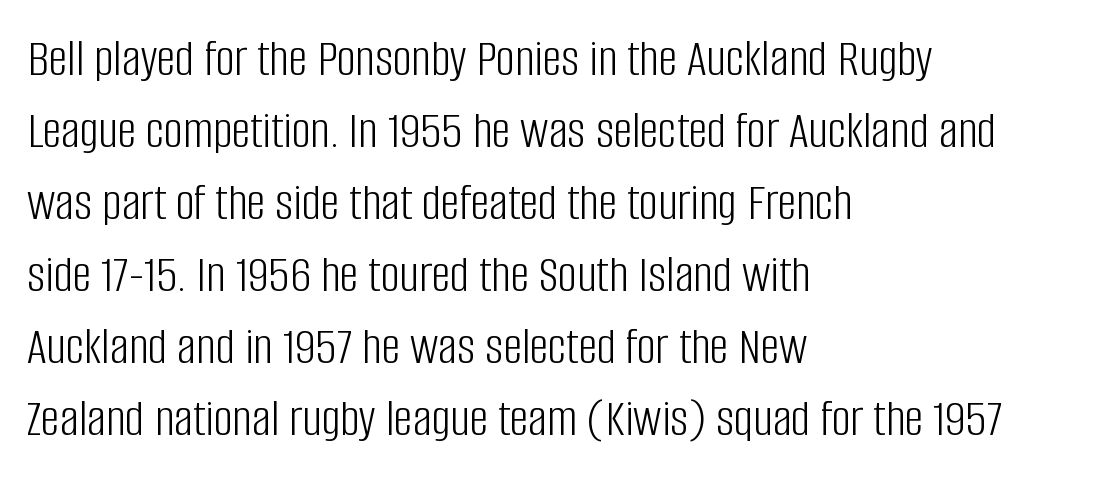
Vertical stems look standard width or narrower in stroke. This rendering leaves character spacing at its baseline value. Students, observe: this is what conventionally led text looks like. Notice how the passage keeps a crisp vertical edge on the left only. Style check: upright.
